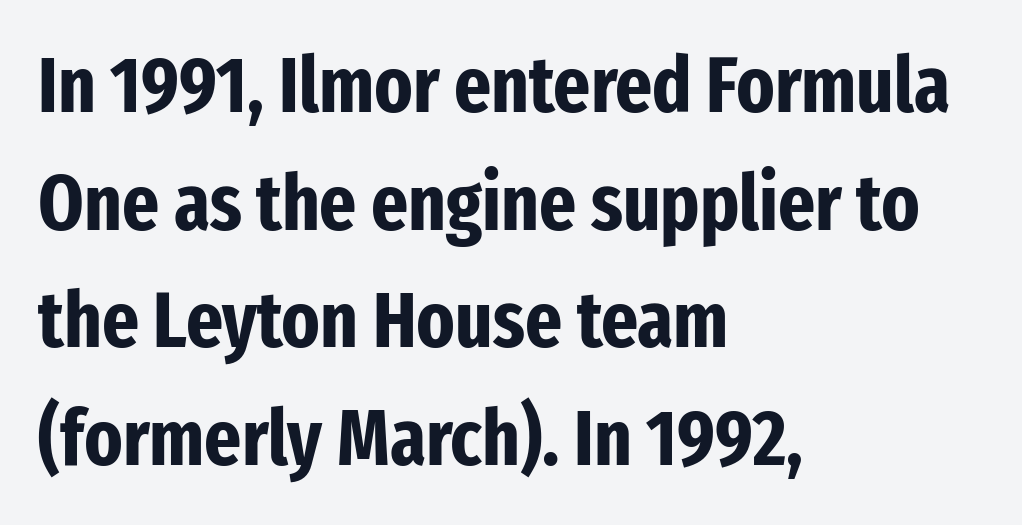
Q: Is the text bold? A: Yes.
Q: Is the text italic (slanted)? A: No, it is upright.
Q: Is the typeface a serif or a sans-serif typeface? A: Sans-serif.
Q: Is the text underlined? A: No.
Q: How is the paragraph aligned? A: Left-aligned.
Q: Is the spacing between letters normal or unusually wide? A: Normal.
Q: Is the spacing between lines tight, normal or loose? A: Normal.
Q: Width (condensed, normal, or wide)? A: Condensed.
Q: Stroke contrast? A: Low.
Q: x-height? A: Medium.
Q: Monospaced? A: No.
